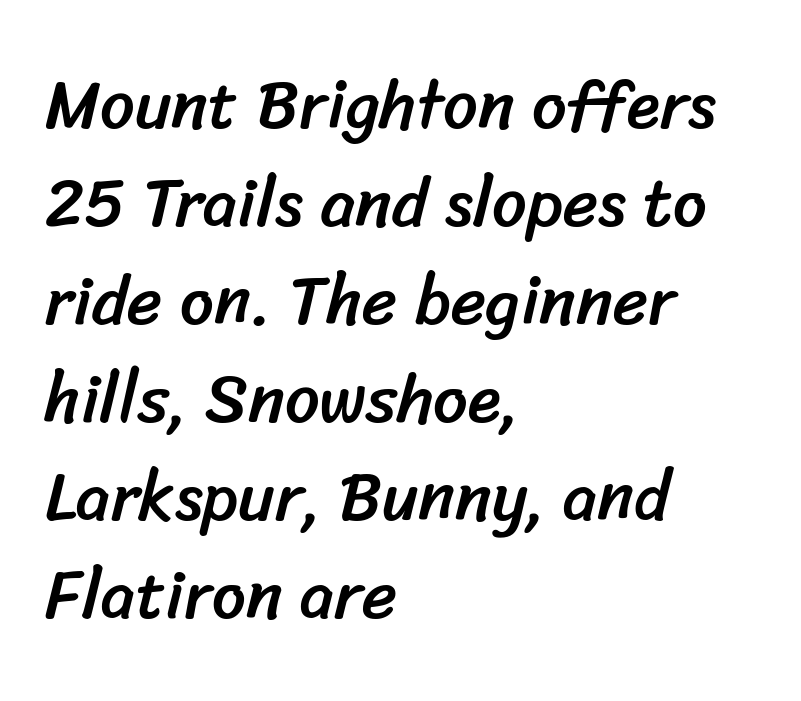
{"serif": "no", "width": "normal", "stroke_contrast": "low", "x_height": "medium", "monospaced": "no", "underline": "no", "align": "left", "line_spacing": "normal", "line_spacing_ratio": 1.44, "letter_spacing": "normal", "letter_spacing_em": 0.0, "glyph_px": 68}
